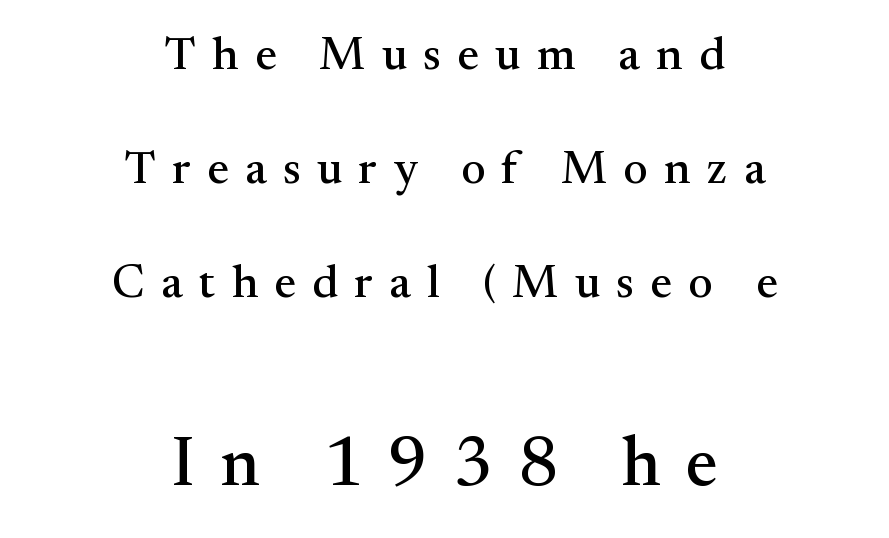
The image shows 70 px serif type, upright; set centered, loose line spacing (2.43x), unusually wide letter spacing (+0.35 em), not underlined; the second (bottom) block is 1.49x larger; medium stroke contrast and a small x-height.
